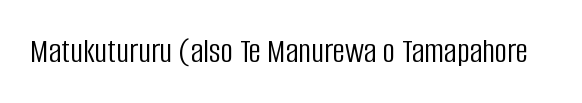
Varying glyph widths throughout — classic text-font behaviour. Posture: vertical. Each letter's strokes conclude bluntly, with no projecting serifs. The passage shown is not underscored anywhere. These lines keep a tight, regular rhythm from letter to letter. Summary of weight: not heavy and not bold.
